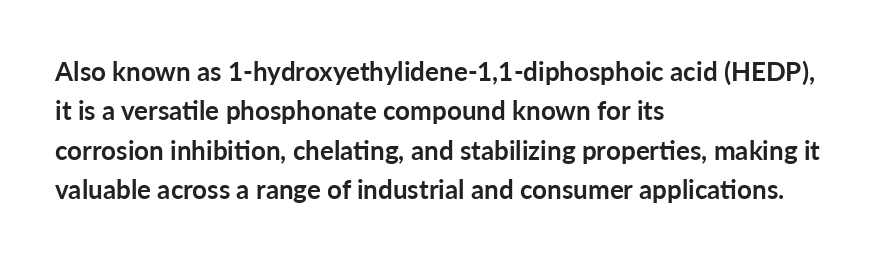
{"italic": "no", "bold": "yes", "underline": "no", "align": "left", "line_spacing": "normal", "line_spacing_ratio": 1.51, "letter_spacing": "normal", "letter_spacing_em": 0.0, "glyph_px": 26}
